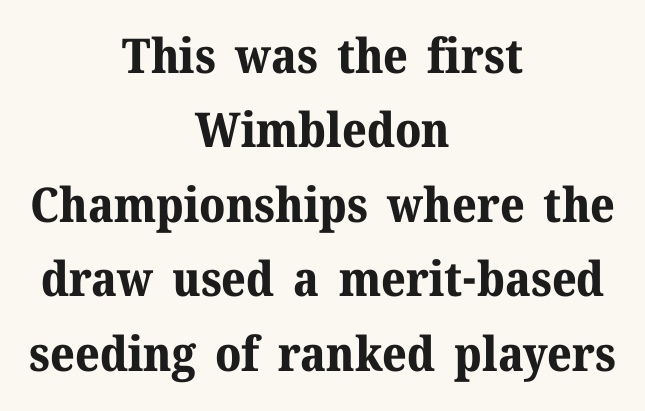
The image shows 48 px bold serif type, upright; set centered, normal line spacing (1.55x), normal letter spacing, not underlined; medium stroke contrast and a medium x-height.
